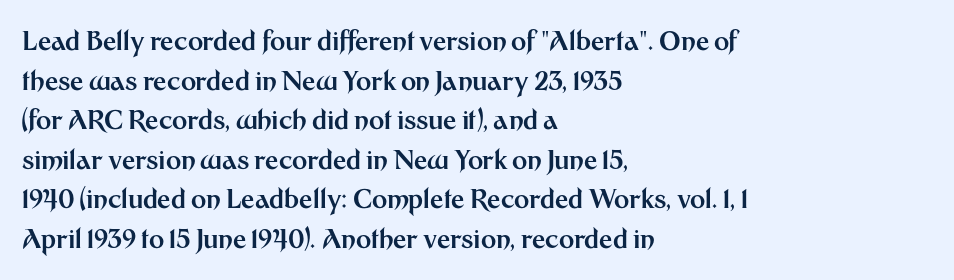
Line spacing here is normal. Words float on clear page, feet unadorned. Each glyph is drawn with heavy, bold strokes. There is no visible air inserted between adjacent glyphs. These lines are set flush left with a ragged right edge. This is roman type, the default non-slanted kind.
